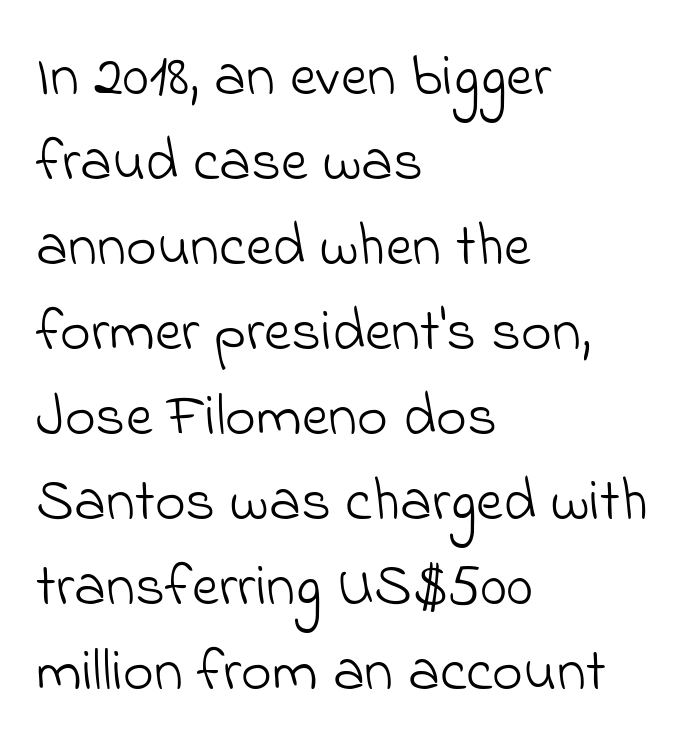
{"serif": "no", "bold": "no", "weight": "light", "width": "normal", "stroke_contrast": "low", "x_height": "small", "monospaced": "no", "underline": "no", "align": "left", "line_spacing": "normal", "line_spacing_ratio": 1.44, "letter_spacing": "normal", "letter_spacing_em": 0.0, "glyph_px": 59}
